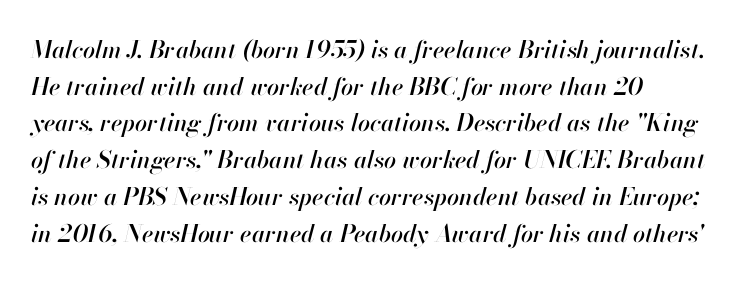
The image shows 24 px text type, italic (leaning right); set left-aligned, normal line spacing (1.53x), normal letter spacing, not underlined.
